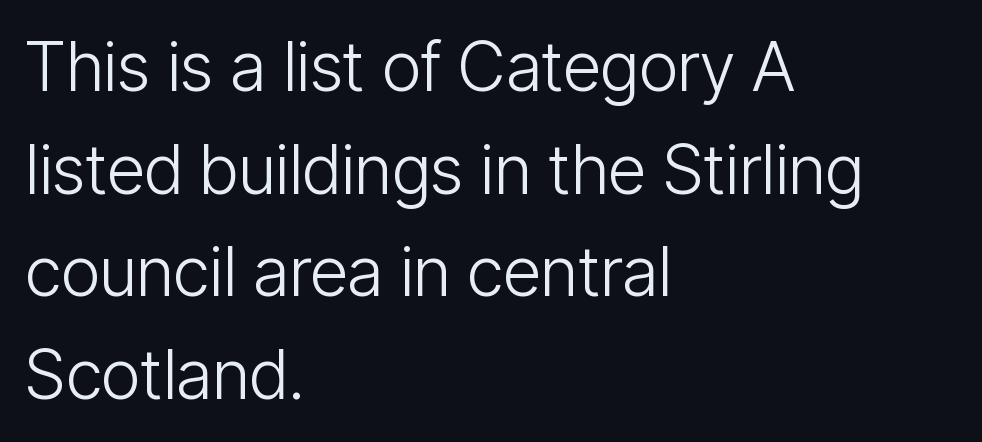
{"serif": "no", "italic": "no", "bold": "no", "weight": "light", "width": "condensed", "stroke_contrast": "low", "x_height": "medium", "monospaced": "no", "underline": "no", "align": "left", "line_spacing": "normal", "line_spacing_ratio": 1.51, "letter_spacing": "normal", "letter_spacing_em": 0.0, "glyph_px": 68}
